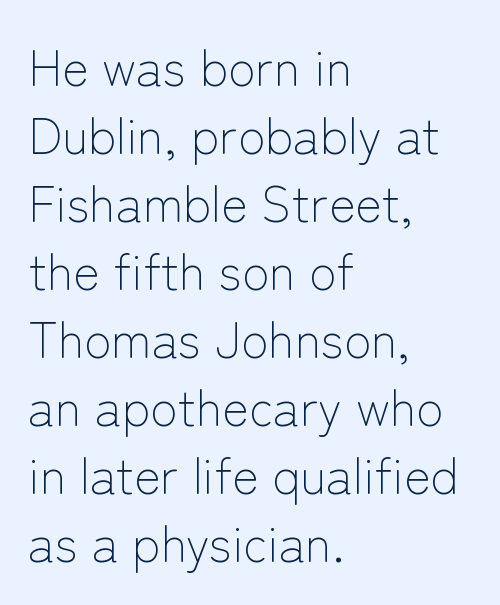
{"serif": "no", "italic": "no", "bold": "no", "weight": "light", "width": "normal", "stroke_contrast": "low", "x_height": "medium", "monospaced": "no", "underline": "no", "align": "left", "line_spacing": "normal", "line_spacing_ratio": 1.36, "letter_spacing": "normal", "letter_spacing_em": 0.0, "glyph_px": 50}
